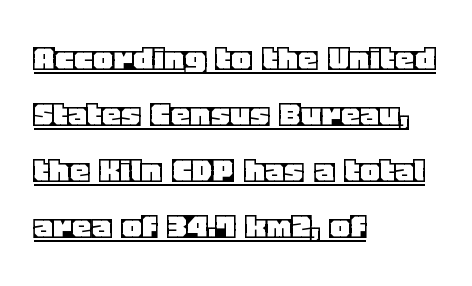
Q: Is the text italic (slanted)? A: No, it is upright.
Q: Is the text underlined? A: Yes.
Q: How is the paragraph aligned? A: Left-aligned.
Q: Is the spacing between letters normal or unusually wide? A: Normal.
Q: Is the spacing between lines tight, normal or loose? A: Normal.
Q: Width (condensed, normal, or wide)? A: Normal.
Q: x-height? A: Large.
Q: Monospaced? A: No.
